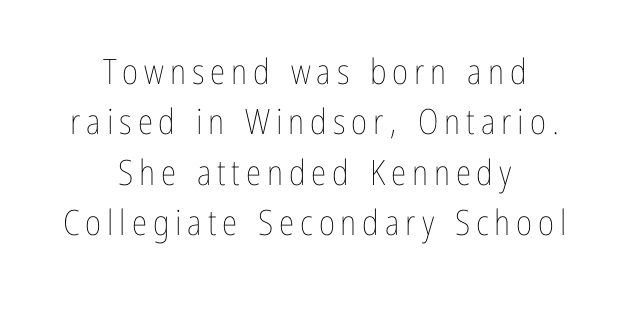
The image shows 35 px thin, condensed type, upright; set centered, normal line spacing (1.44x), not underlined; low stroke contrast and a medium x-height.
